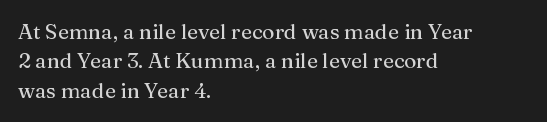
{"italic": "no", "underline": "no", "align": "left", "line_spacing": "normal", "line_spacing_ratio": 1.4, "letter_spacing": "normal", "letter_spacing_em": 0.0, "glyph_px": 21}
